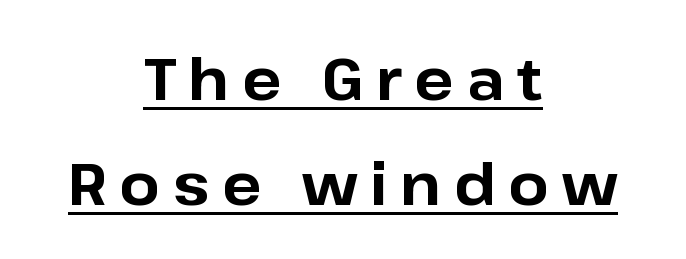
A typesetter would call this proportional, since set widths differ per character. Honestly, the letter spacing is so wide it's the main thing you notice. The font family rendered here belongs to the sans-serif group. The lettering stays uniformly vertical, giving the passage a roman look.
